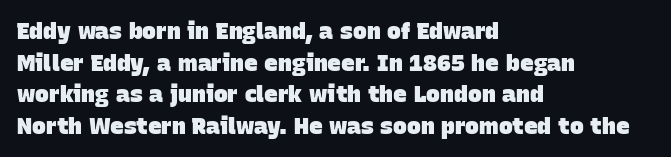
How are the letters spaced? Ordinarily, with no added tracking. Lines of text with bare space underneath. Casual observation: everything's shoved over to the left. Notice how thick the strokes are: this is what a full bold looks like.
